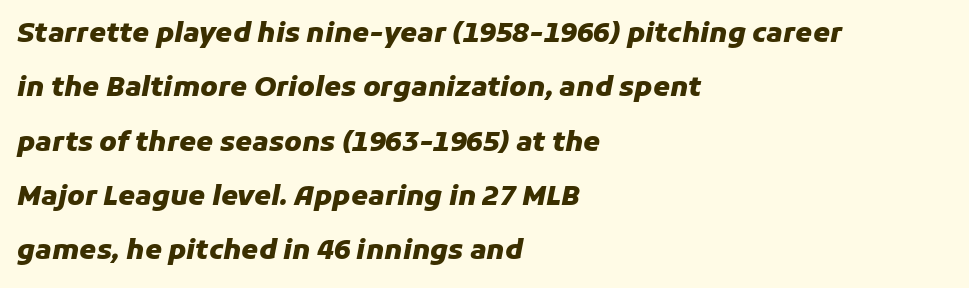
Q: Is the text bold? A: Yes.
Q: Is the text italic (slanted)? A: Yes, it leans right by about 11 degrees.
Q: Is the text underlined? A: No.
Q: How is the paragraph aligned? A: Left-aligned.
Q: Is the spacing between letters normal or unusually wide? A: Normal.
Q: Is the spacing between lines tight, normal or loose? A: Loose.
